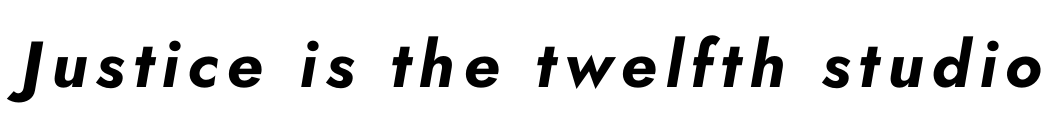
As a designer I'd log this as weight 700, bold. The baseline area is clear. The lettering tilts uniformly, giving the passage an italic look. Think of a printed novel: that variable character pitch is what you see here.
